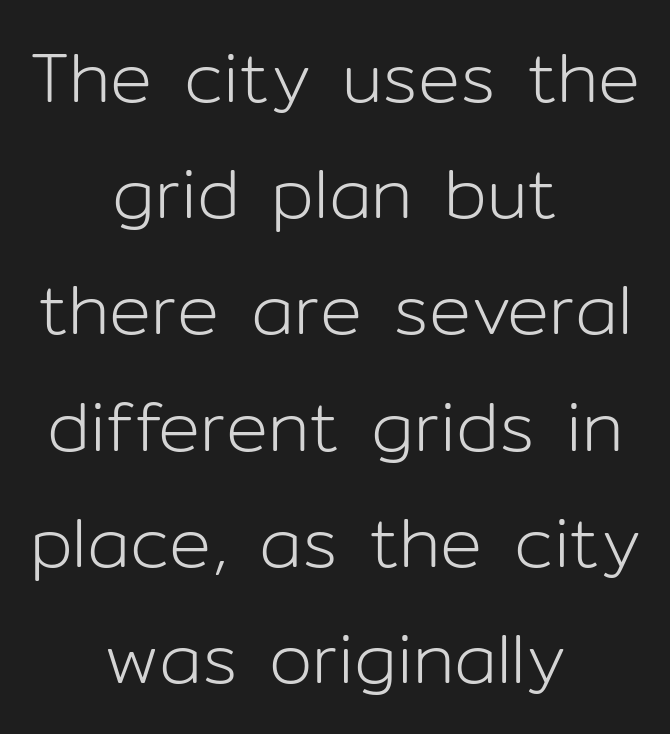
{"serif": "no", "italic": "no", "bold": "no", "weight": "light", "width": "normal", "stroke_contrast": "low", "x_height": "medium", "monospaced": "no", "underline": "no", "align": "center", "line_spacing": "normal", "line_spacing_ratio": 1.66, "letter_spacing": "normal", "letter_spacing_em": 0.0, "glyph_px": 70}
